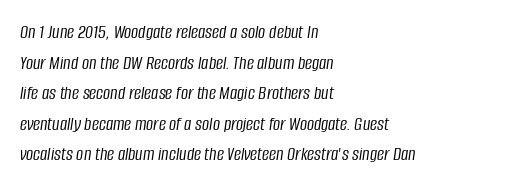
Q: Is the text bold? A: No.
Q: Is the text italic (slanted)? A: Yes, it leans right by about 8 degrees.
Q: Is the text underlined? A: No.
Q: How is the paragraph aligned? A: Left-aligned.
Q: Is the spacing between letters normal or unusually wide? A: Normal.
Q: Is the spacing between lines tight, normal or loose? A: Normal.
